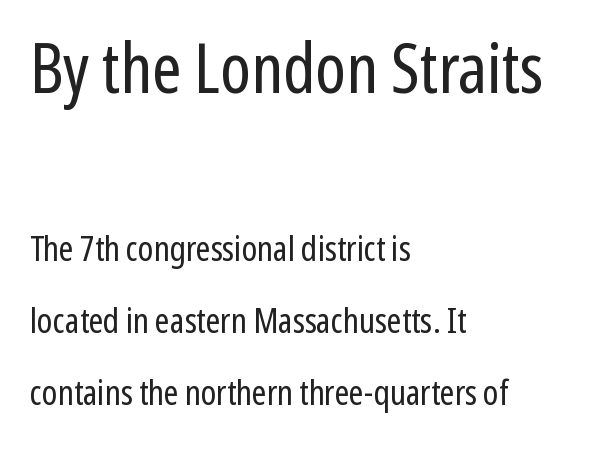
{"serif": "no", "italic": "no", "bold": "no", "weight": "regular", "width": "condensed", "stroke_contrast": "low", "x_height": "medium", "monospaced": "no", "underline": "no", "align": "left", "line_spacing": "loose", "line_spacing_ratio": 2.05, "letter_spacing": "normal", "letter_spacing_em": 0.0, "larger_block": "first", "size_ratio": 2.0, "glyph_px": 70}
